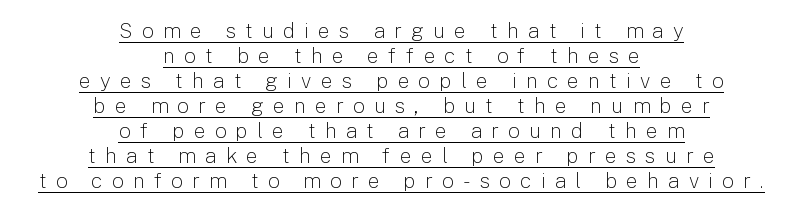
Every row of glyphs is offset so its center matches the block's center. Heft: none added — not bold. These characters rest on top of a visible drawn line. In terms of letterspacing, this is a distinctly airy, spread setting. Posture: vertical.
